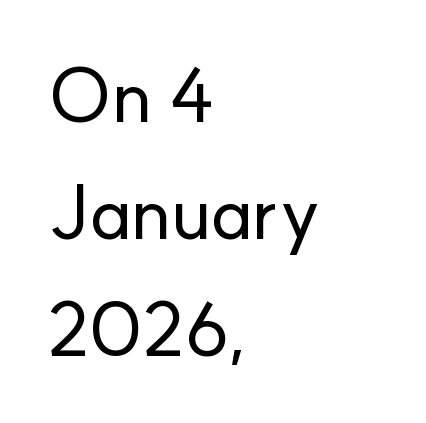
{"serif": "no", "italic": "no", "width": "normal", "stroke_contrast": "low", "x_height": "small", "monospaced": "no", "underline": "no", "align": "left", "line_spacing": "normal", "line_spacing_ratio": 1.56, "letter_spacing": "normal", "letter_spacing_em": 0.0, "glyph_px": 75}
